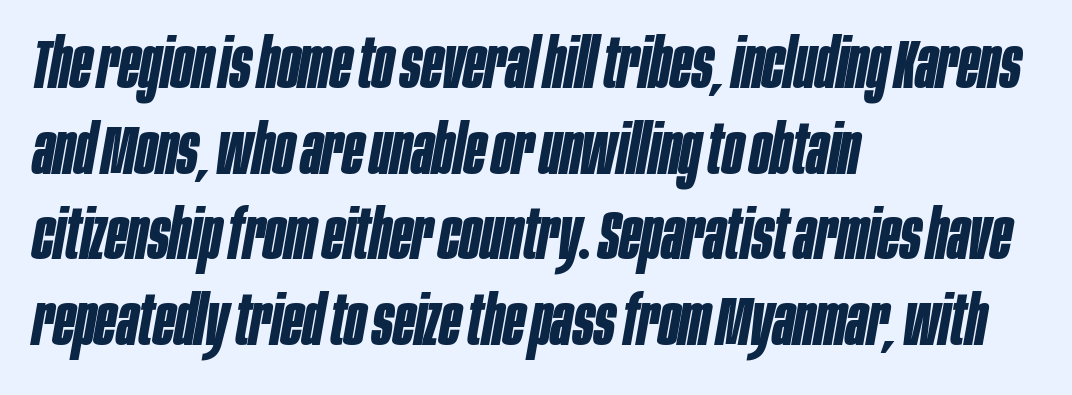
The image shows 69 px bold, condensed type, italic (leaning right); set left-aligned, line spacing 1.24x, normal letter spacing, not underlined; low stroke contrast and a large x-height.
